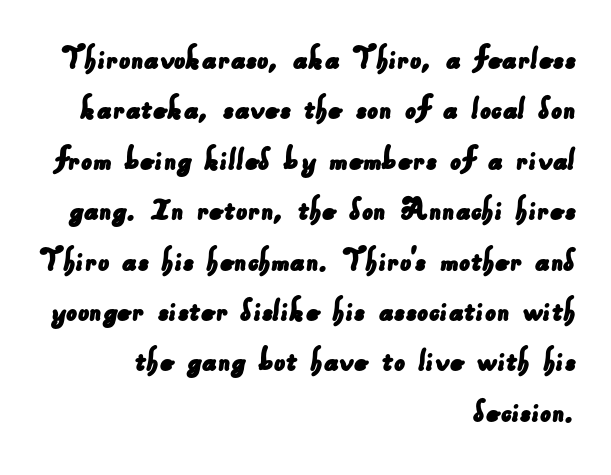
The image shows 35 px sans-serif type; set right-aligned, normal line spacing (1.44x), normal letter spacing, not underlined; low stroke contrast and a small x-height.
